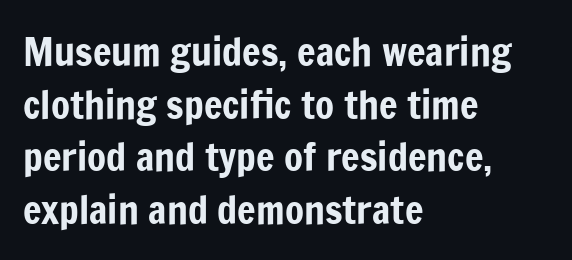
Short and long lines alike share a common starting point at left. The gaps between neighbouring characters are ordinary and unremarkable. A sans-serif font was chosen for this passage. Honestly, there is no underline to notice here at all. Varying glyph widths throughout — classic text-font behaviour. Whoever set this chose a conventional vertical rhythm.
